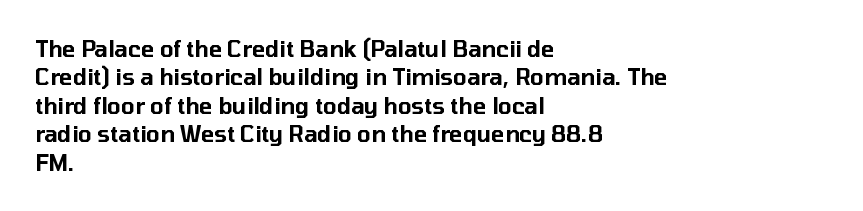
The image shows 22 px text type, upright; set left-aligned, normal line spacing (1.29x), normal letter spacing, not underlined.
